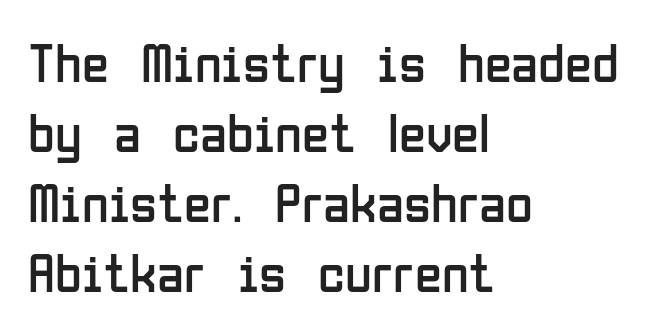
You could not count columns in this text — the font is proportionally spaced. The specimen omits any rule beneath the text block's lines. The font family rendered here belongs to the sans-serif group. Vertically, the passage feels balanced, rows spaced as you'd expect.
